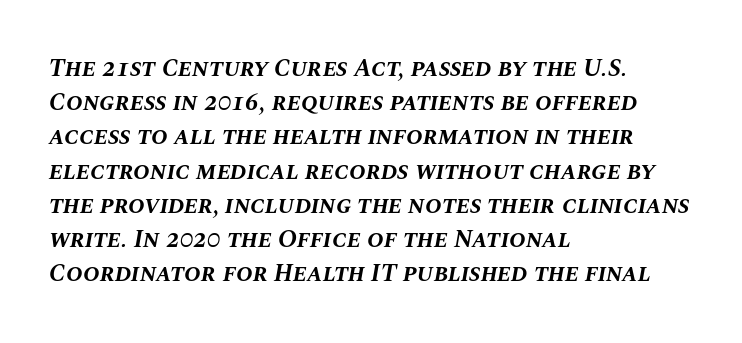
The image shows 25 px bold type, italic (leaning right); set left-aligned, normal line spacing (1.37x), normal letter spacing, not underlined.
